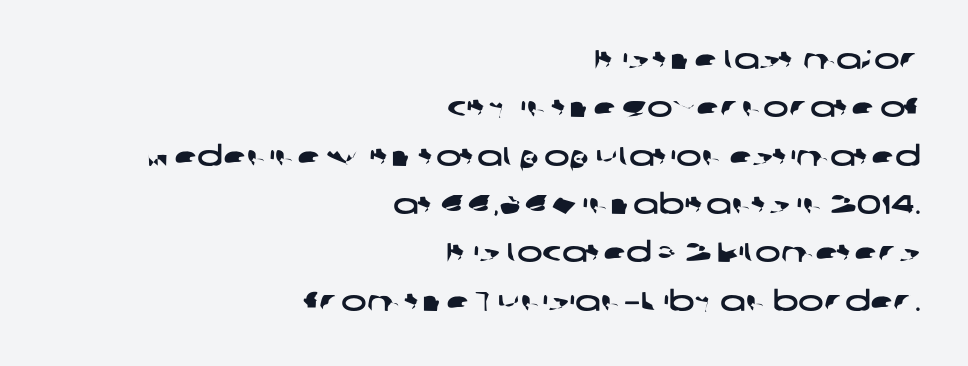
Q: Is the text underlined? A: No.
Q: How is the paragraph aligned? A: Right-aligned.
Q: Is the spacing between letters normal or unusually wide? A: Normal.
